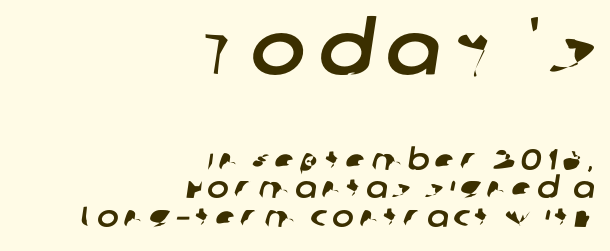
{"serif": "no", "width": "normal", "stroke_contrast": "low", "x_height": "large", "monospaced": "no", "underline": "no", "align": "right", "line_spacing": "tight", "line_spacing_ratio": 0.98, "larger_block": "first", "size_ratio": 2.52, "glyph_px": 73}
